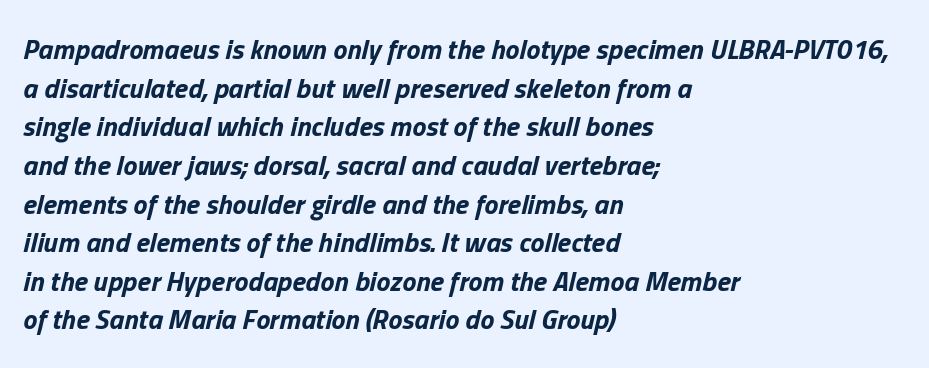
{"italic": "yes", "lean": "right", "slant_degrees": 13, "bold": "yes", "weight": "bold", "width": "normal", "stroke_contrast": "low", "x_height": "medium", "monospaced": "no", "underline": "no", "align": "left", "line_spacing": "normal", "line_spacing_ratio": 1.38, "letter_spacing": "normal", "letter_spacing_em": 0.0, "glyph_px": 28}
